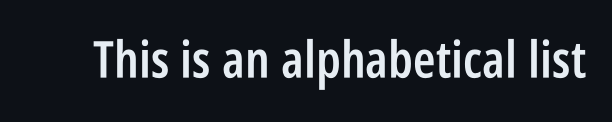
This sample has the flowing, uneven cadence of proportional lettering. You can tell it's not italic because the verticals are truly vertical. These lines keep a tight, regular rhythm from letter to letter. This is sans-serif lettering, the kind often seen on screens and signage. Descenders hang freely into open space.
